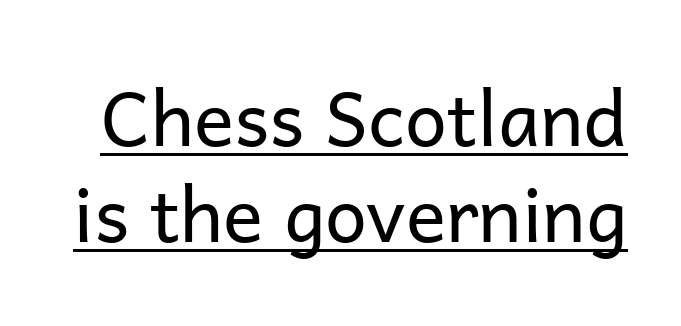
Q: Is the text bold? A: No.
Q: Is the text italic (slanted)? A: No, it is upright.
Q: Is the typeface a serif or a sans-serif typeface? A: Sans-serif.
Q: Is the text underlined? A: Yes.
Q: Is the spacing between letters normal or unusually wide? A: Normal.
Q: Is the spacing between lines tight, normal or loose? A: Normal.
Q: Width (condensed, normal, or wide)? A: Normal.
Q: Stroke contrast? A: Low.
Q: x-height? A: Medium.
Q: Monospaced? A: No.
